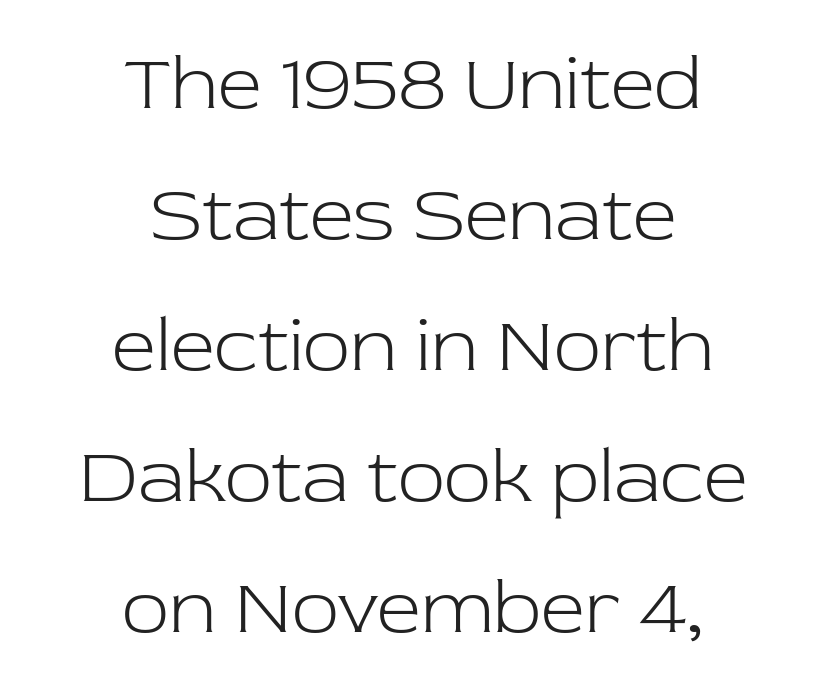
Q: Is the text bold? A: No.
Q: Is the text italic (slanted)? A: No, it is upright.
Q: Is the typeface a serif or a sans-serif typeface? A: Serif.
Q: Is the text underlined? A: No.
Q: How is the paragraph aligned? A: Centered.
Q: Is the spacing between letters normal or unusually wide? A: Normal.
Q: Is the spacing between lines tight, normal or loose? A: Normal.
Q: Width (condensed, normal, or wide)? A: Normal.
Q: Stroke contrast? A: Low.
Q: x-height? A: Medium.
Q: Monospaced? A: No.
